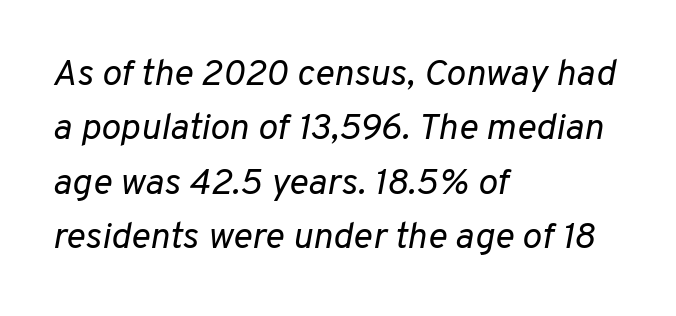
Q: Is the text bold? A: No.
Q: Is the text italic (slanted)? A: Yes, it leans right by about 10 degrees.
Q: Is the text underlined? A: No.
Q: How is the paragraph aligned? A: Left-aligned.
Q: Is the spacing between letters normal or unusually wide? A: Normal.
Q: Is the spacing between lines tight, normal or loose? A: Normal.
Q: Width (condensed, normal, or wide)? A: Normal.
Q: Stroke contrast? A: Low.
Q: x-height? A: Medium.
Q: Monospaced? A: No.
